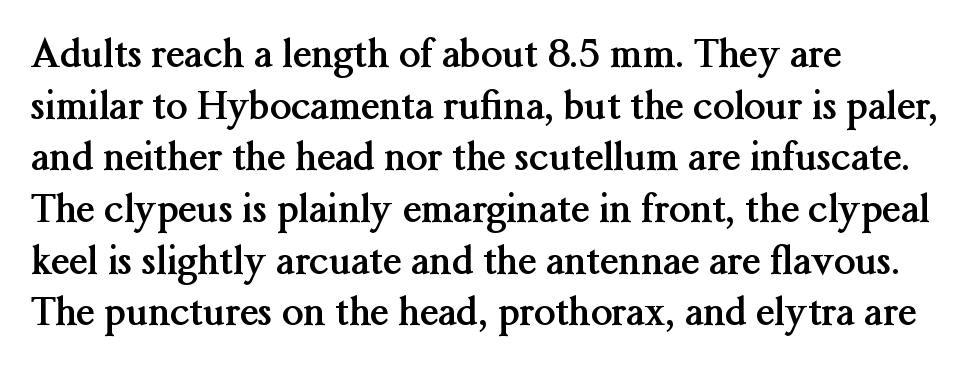
{"serif": "yes", "italic": "no", "bold": "yes", "weight": "semibold", "width": "normal", "stroke_contrast": "medium", "x_height": "medium", "monospaced": "no", "underline": "no", "align": "left", "line_spacing": "normal", "line_spacing_ratio": 1.36, "letter_spacing": "normal", "letter_spacing_em": 0.0, "glyph_px": 38}
